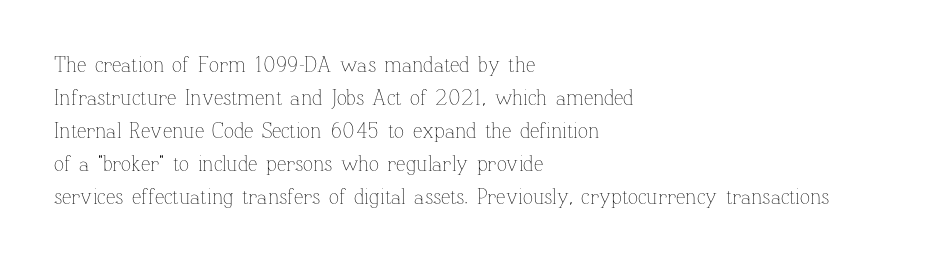
No italicization has been applied; the sample stays upright. This rendering features lettering with no underline. Summary of weight: not heavy and not bold. The typesetter chose a ragged-right arrangement here. The vertical gap from one line to the next is medium.
